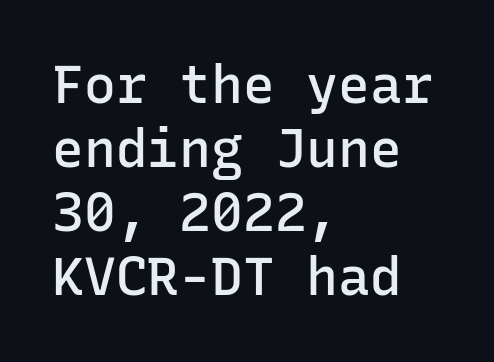
Q: Is the text bold? A: Semi-bold.
Q: Is the text italic (slanted)? A: No, it is upright.
Q: Is the typeface a serif or a sans-serif typeface? A: Sans-serif.
Q: Is the text underlined? A: No.
Q: How is the paragraph aligned? A: Left-aligned.
Q: Is the spacing between letters normal or unusually wide? A: Normal.
Q: Width (condensed, normal, or wide)? A: Normal.
Q: Stroke contrast? A: Low.
Q: x-height? A: Medium.
Q: Monospaced? A: Yes.
